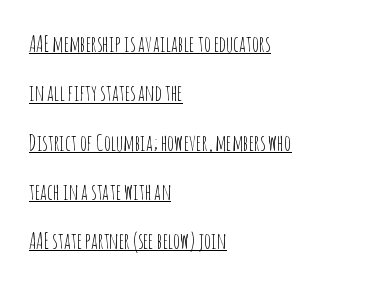
Q: Is the text bold? A: No.
Q: Is the text italic (slanted)? A: No, it is upright.
Q: Is the text underlined? A: Yes.
Q: How is the paragraph aligned? A: Left-aligned.
Q: Is the spacing between letters normal or unusually wide? A: Normal.
Q: Is the spacing between lines tight, normal or loose? A: Loose.
